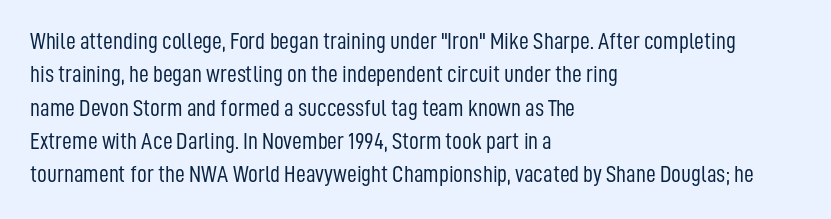
Q: Is the text bold? A: No.
Q: Is the text italic (slanted)? A: No, it is upright.
Q: Is the text underlined? A: No.
Q: How is the paragraph aligned? A: Left-aligned.
Q: Is the spacing between letters normal or unusually wide? A: Normal.
Q: Is the spacing between lines tight, normal or loose? A: Normal.
